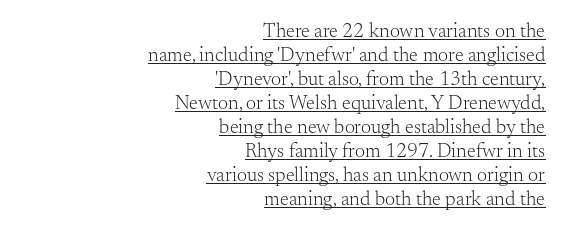
Q: Is the text bold? A: No.
Q: Is the text italic (slanted)? A: No, it is upright.
Q: Is the text underlined? A: Yes.
Q: How is the paragraph aligned? A: Right-aligned.
Q: Is the spacing between letters normal or unusually wide? A: Normal.
